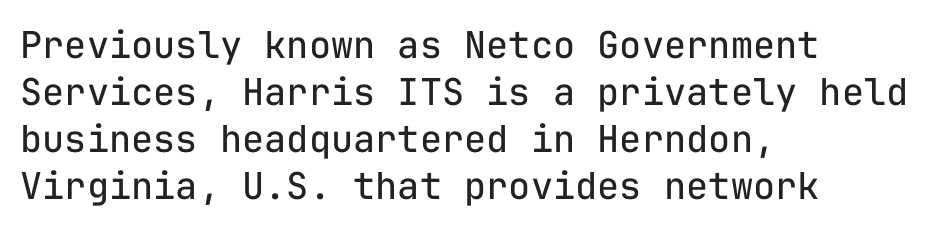
The image shows 37 px regular-weight sans-serif type, upright, monospaced; set left-aligned, normal line spacing (1.27x), normal letter spacing, not underlined; low stroke contrast and a medium x-height.
